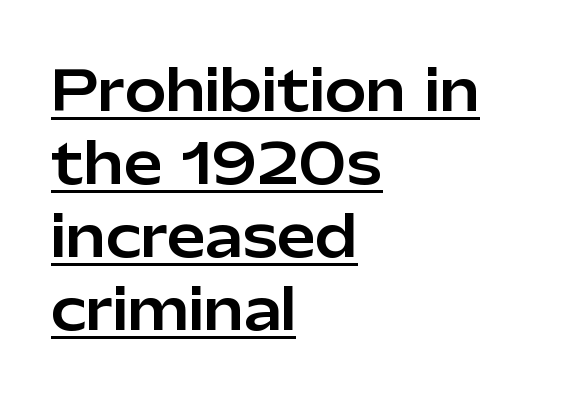
Q: Is the text italic (slanted)? A: No, it is upright.
Q: Is the typeface a serif or a sans-serif typeface? A: Sans-serif.
Q: Is the text underlined? A: Yes.
Q: How is the paragraph aligned? A: Left-aligned.
Q: Is the spacing between letters normal or unusually wide? A: Normal.
Q: Is the spacing between lines tight, normal or loose? A: Normal.
Q: Width (condensed, normal, or wide)? A: Normal.
Q: Stroke contrast? A: Low.
Q: x-height? A: Medium.
Q: Monospaced? A: No.
